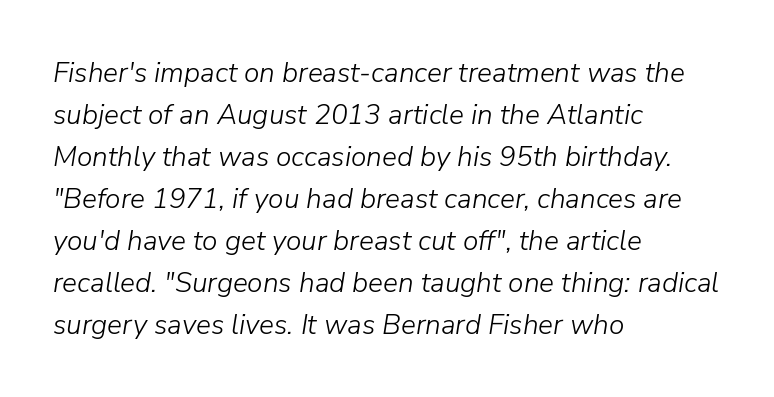
{"italic": "yes", "lean": "right", "slant_degrees": 9, "bold": "no", "weight": "light", "width": "normal", "stroke_contrast": "low", "x_height": "medium", "monospaced": "no", "underline": "no", "align": "left", "line_spacing": "normal", "line_spacing_ratio": 1.5, "letter_spacing": "normal", "letter_spacing_em": 0.0, "glyph_px": 28}
